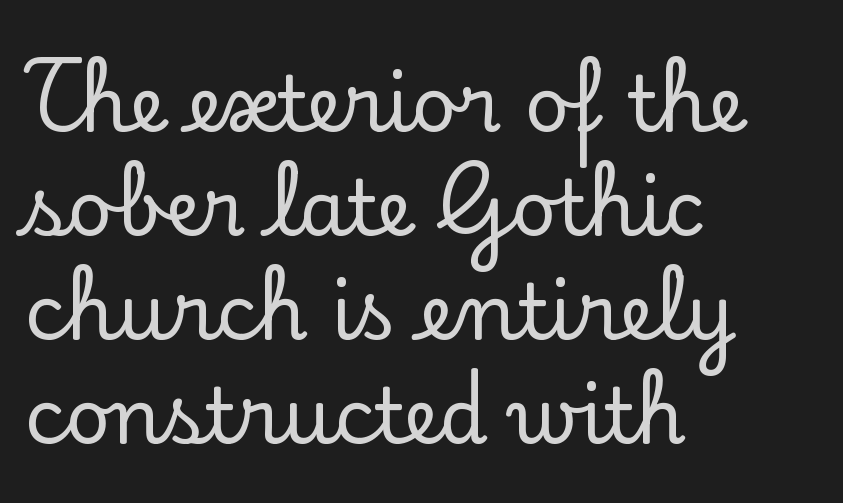
{"serif": "yes", "italic": "no", "width": "normal", "stroke_contrast": "low", "x_height": "small", "monospaced": "no", "underline": "no", "align": "left", "line_spacing": "normal", "line_spacing_ratio": 1.35, "letter_spacing": "normal", "letter_spacing_em": 0.0, "glyph_px": 77}
